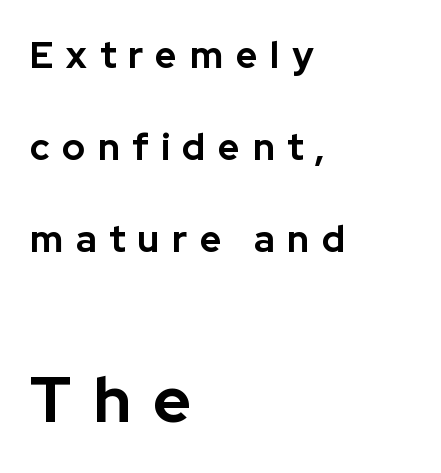
{"serif": "no", "italic": "no", "bold": "yes", "weight": "bold", "width": "normal", "stroke_contrast": "low", "x_height": "medium", "monospaced": "no", "underline": "no", "align": "left", "line_spacing": "loose", "line_spacing_ratio": 2.48, "letter_spacing": "wide", "letter_spacing_em": 0.34, "larger_block": "second", "size_ratio": 1.73, "glyph_px": 64}
